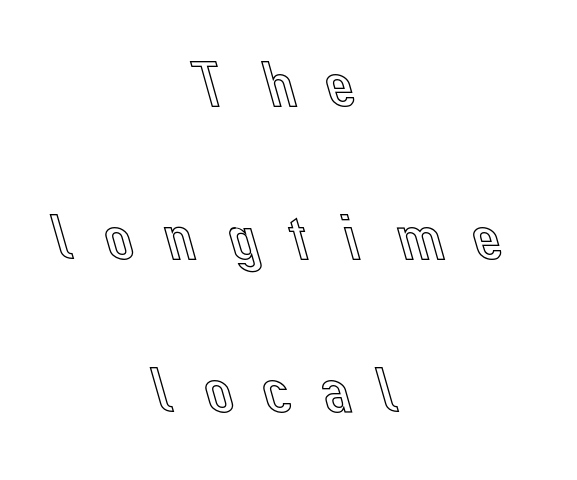
Regarding leading, the lines here are spaced well apart. Each word looks stretched out because of the extra space between its letters. A clean baseline with only descenders dipping below it. Spacing verdict: proportional, widths tailored to each character.
